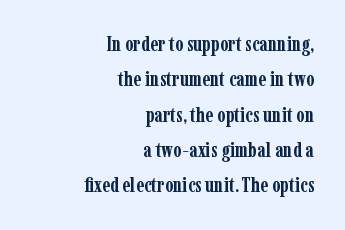
The horizontal fit of the characters is conventional and even. Quick note: interline space is typical. The foot of each line stays bare and open. Right-aligned paragraph, ragged on the left. Heavy-handed strokes throughout: this text is bold. You can tell it's not italic because the verticals are truly vertical.
